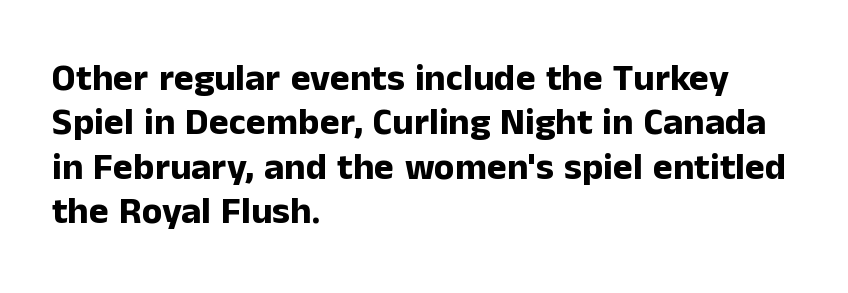
{"serif": "no", "italic": "no", "bold": "yes", "weight": "bold", "width": "normal", "stroke_contrast": "low", "x_height": "medium", "monospaced": "no", "underline": "no", "align": "left", "line_spacing_ratio": 1.17, "letter_spacing": "normal", "letter_spacing_em": 0.0, "glyph_px": 38}
